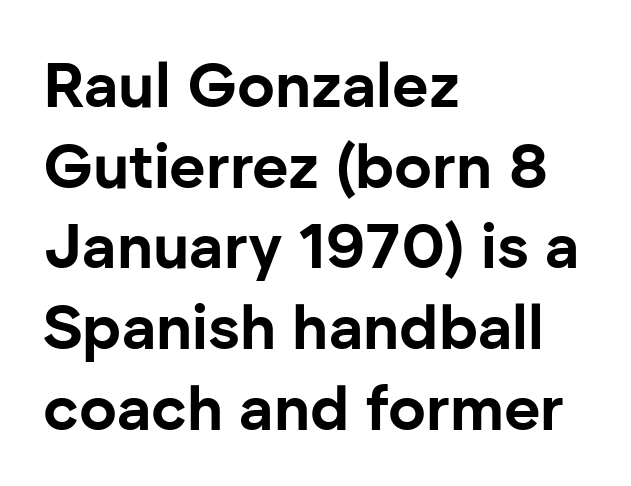
Q: Is the text bold? A: Yes.
Q: Is the text italic (slanted)? A: No, it is upright.
Q: Is the typeface a serif or a sans-serif typeface? A: Sans-serif.
Q: Is the text underlined? A: No.
Q: How is the paragraph aligned? A: Left-aligned.
Q: Is the spacing between letters normal or unusually wide? A: Normal.
Q: Is the spacing between lines tight, normal or loose? A: Normal.
Q: Width (condensed, normal, or wide)? A: Normal.
Q: Stroke contrast? A: Low.
Q: x-height? A: Medium.
Q: Monospaced? A: No.
